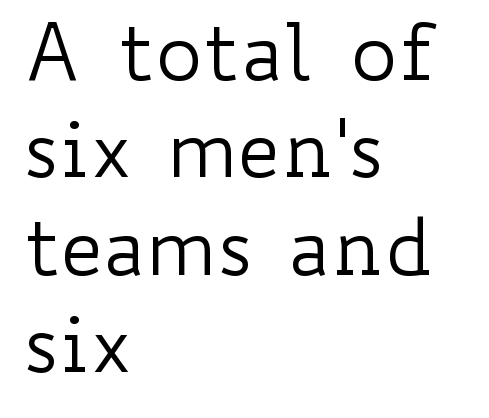
The image shows 78 px regular-weight, wide type, upright; set left-aligned, normal line spacing (1.25x), normal letter spacing, not underlined; low stroke contrast and a small x-height.
